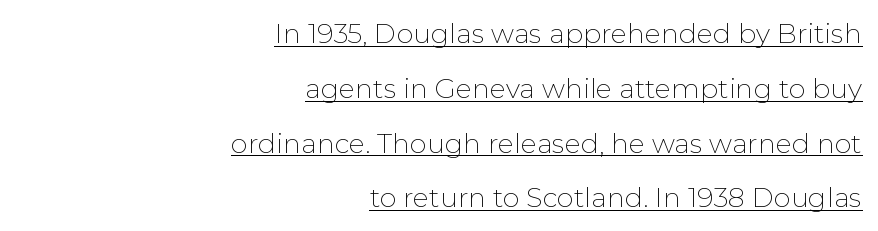
{"italic": "no", "bold": "no", "underline": "yes", "align": "right", "line_spacing": "loose", "line_spacing_ratio": 2.03, "letter_spacing": "normal", "letter_spacing_em": 0.0, "glyph_px": 27}
